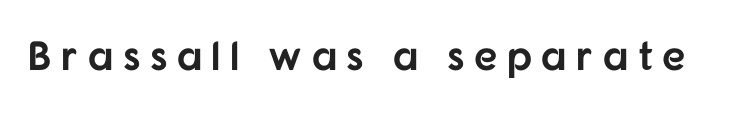
{"serif": "no", "italic": "no", "bold": "yes", "weight": "bold", "width": "normal", "stroke_contrast": "low", "x_height": "medium", "monospaced": "no", "underline": "no", "letter_spacing": "wide", "letter_spacing_em": 0.23, "glyph_px": 41}
